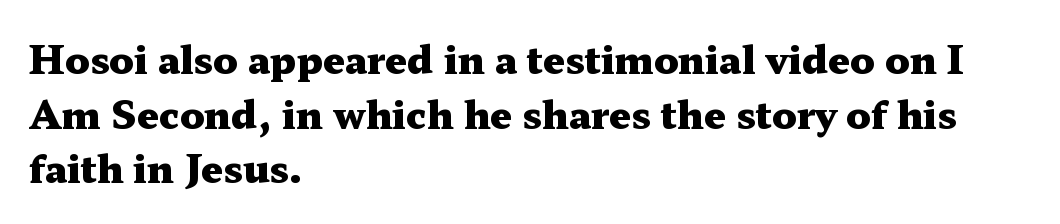
The leading is moderate, giving the passage an even texture. Posture: vertical. The space beneath each line is pristine and unruled. Letterform terminals end in serifs throughout the passage. Proportional: the letters do not fall into vertical columns. How heavy is the stroke? Heavy — this is a bold.
